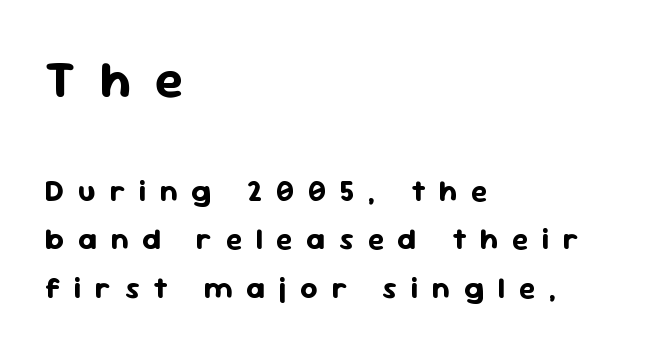
Notice how the stems are strictly vertical — no italics here. In terms of letterspacing, this is a distinctly airy, spread setting. What's the leading like? Ordinary, nothing unusual. In CSS terms this would be text-align: left.
